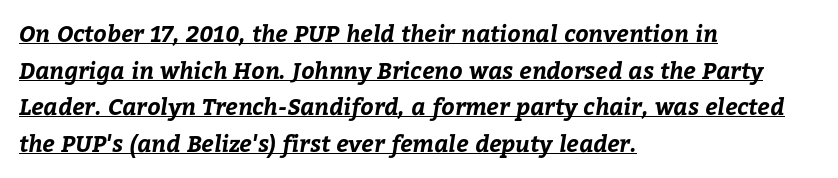
{"bold": "yes", "underline": "yes", "align": "left", "line_spacing": "normal", "line_spacing_ratio": 1.59, "letter_spacing": "normal", "letter_spacing_em": 0.0, "glyph_px": 23}
